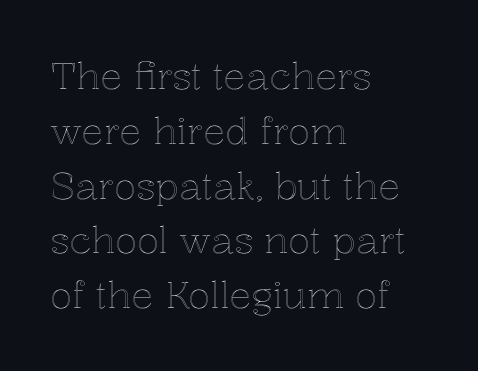
Q: Is the text italic (slanted)? A: No, it is upright.
Q: Is the text underlined? A: No.
Q: How is the paragraph aligned? A: Left-aligned.
Q: Is the spacing between letters normal or unusually wide? A: Normal.
Q: Is the spacing between lines tight, normal or loose? A: Normal.
Q: Width (condensed, normal, or wide)? A: Normal.
Q: x-height? A: Medium.
Q: Monospaced? A: No.
